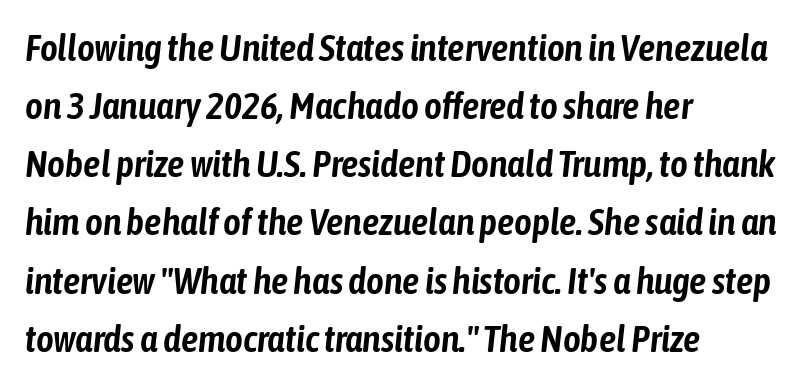
The image shows 38 px condensed type, italic (leaning right); set left-aligned, normal line spacing (1.53x), normal letter spacing, not underlined; low stroke contrast and a medium x-height.
